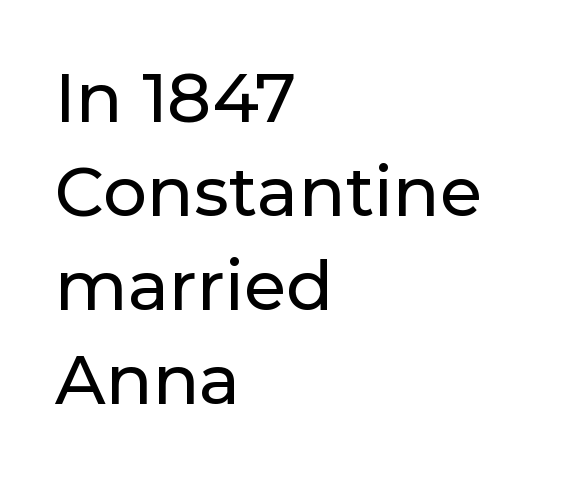
{"serif": "no", "italic": "no", "width": "normal", "stroke_contrast": "low", "x_height": "medium", "monospaced": "no", "underline": "no", "align": "left", "line_spacing": "normal", "line_spacing_ratio": 1.36, "letter_spacing": "normal", "letter_spacing_em": 0.0, "glyph_px": 69}
